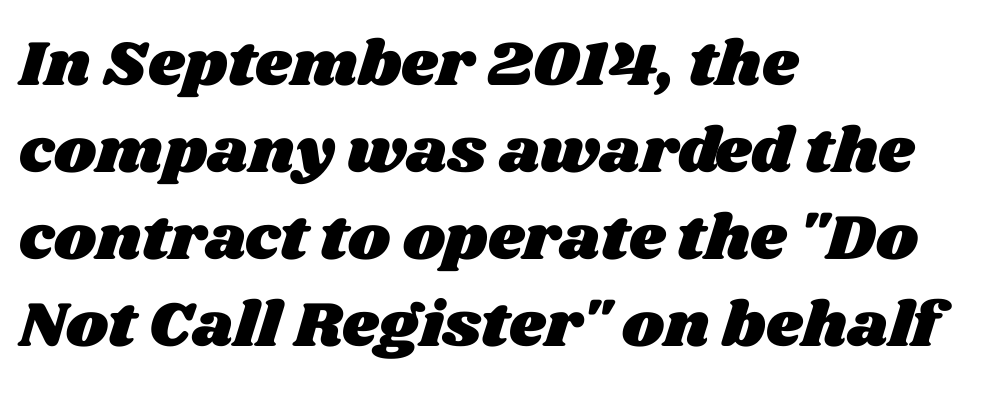
The lines in this sample share a left origin and differ only in where they stop. Is the letter spacing exaggerated? No — it looks like the ordinary default. Any mark beneath the type? The region is blank. Looks like regular typesetting: each glyph gets only the width it needs.
